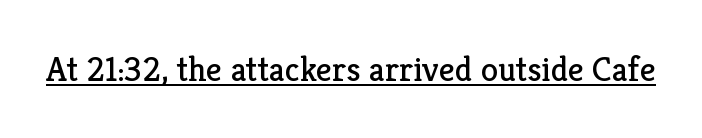
Q: Is the text bold? A: No.
Q: Is the text italic (slanted)? A: No, it is upright.
Q: Is the typeface a serif or a sans-serif typeface? A: Serif.
Q: Is the text underlined? A: Yes.
Q: Is the spacing between letters normal or unusually wide? A: Normal.
Q: Width (condensed, normal, or wide)? A: Normal.
Q: Stroke contrast? A: Low.
Q: x-height? A: Medium.
Q: Monospaced? A: No.
